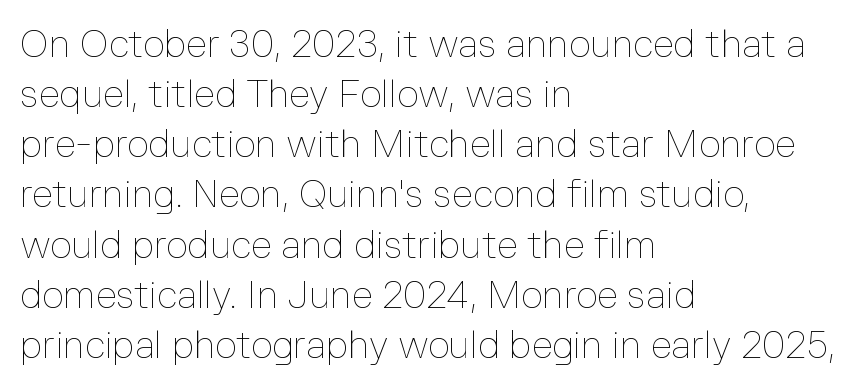
Q: Is the text bold? A: No.
Q: Is the text italic (slanted)? A: No, it is upright.
Q: Is the text underlined? A: No.
Q: How is the paragraph aligned? A: Left-aligned.
Q: Is the spacing between letters normal or unusually wide? A: Normal.
Q: Is the spacing between lines tight, normal or loose? A: Normal.
Q: Width (condensed, normal, or wide)? A: Normal.
Q: Stroke contrast? A: Low.
Q: x-height? A: Medium.
Q: Monospaced? A: No.
